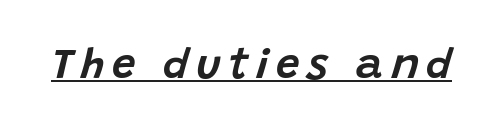
Do the characters align in a grid? No, the font is proportional. If you drew a line through each stem, it would be angled. This rendering features underlined lettering.
